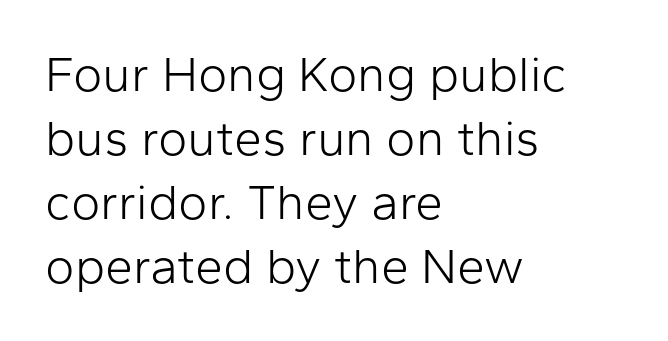
Q: Is the text bold? A: No.
Q: Is the text italic (slanted)? A: No, it is upright.
Q: Is the typeface a serif or a sans-serif typeface? A: Sans-serif.
Q: Is the text underlined? A: No.
Q: How is the paragraph aligned? A: Left-aligned.
Q: Is the spacing between letters normal or unusually wide? A: Normal.
Q: Is the spacing between lines tight, normal or loose? A: Normal.
Q: Width (condensed, normal, or wide)? A: Normal.
Q: Stroke contrast? A: Low.
Q: x-height? A: Medium.
Q: Monospaced? A: No.
